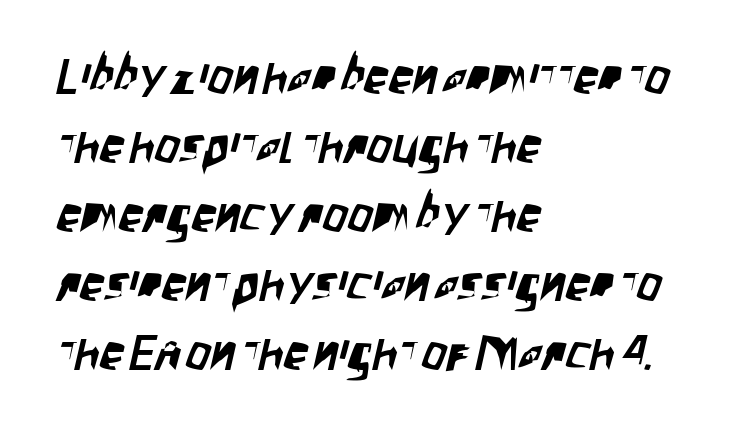
Compared with a centered layout, this one pins lines to the left instead. The designer left line spacing at the default. Unlike a traditional serif, this face leaves its strokes unadorned. You could call the tracking neutral — neither tight nor loose. You could not count columns in this text — the font is proportionally spaced.
